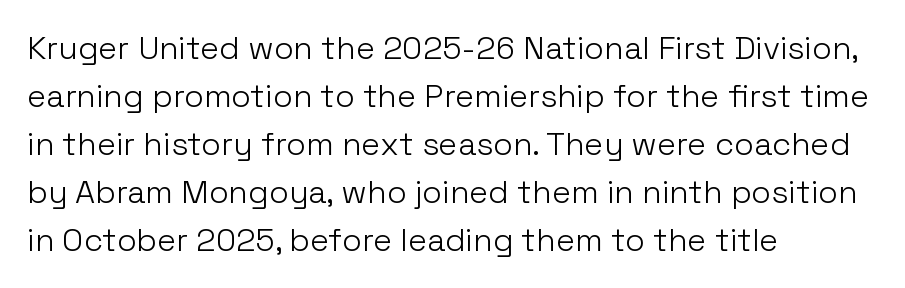
The image shows 32 px light sans-serif type, upright; set left-aligned, normal line spacing (1.5x), normal letter spacing, not underlined; low stroke contrast and a medium x-height.
